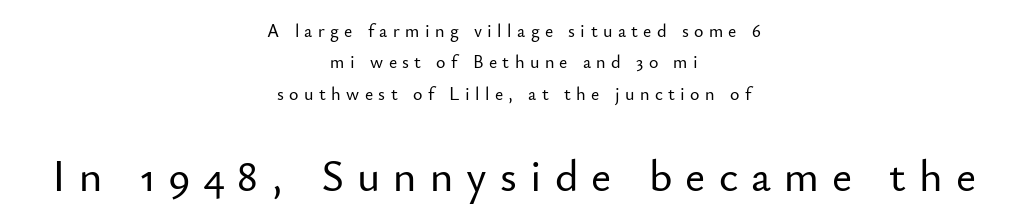
Layout note: lines centered. Two sizes are in play, and the larger belongs to the second block. The passage shown is typeset with a sans-serif family. These lines are rendered in a variable-pitch font.
